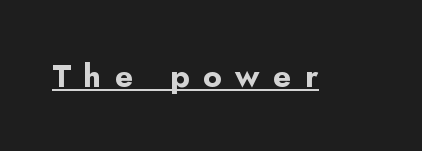
The image shows 32 px bold sans-serif type, upright; set unusually wide letter spacing (+0.42 em), underlined; low stroke contrast and a small x-height.
